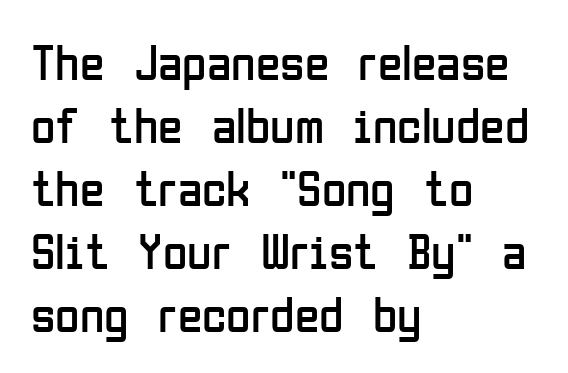
The image shows 50 px regular-weight, condensed sans-serif type, upright; set left-aligned, normal line spacing (1.26x), normal letter spacing, not underlined; low stroke contrast and a medium x-height.
